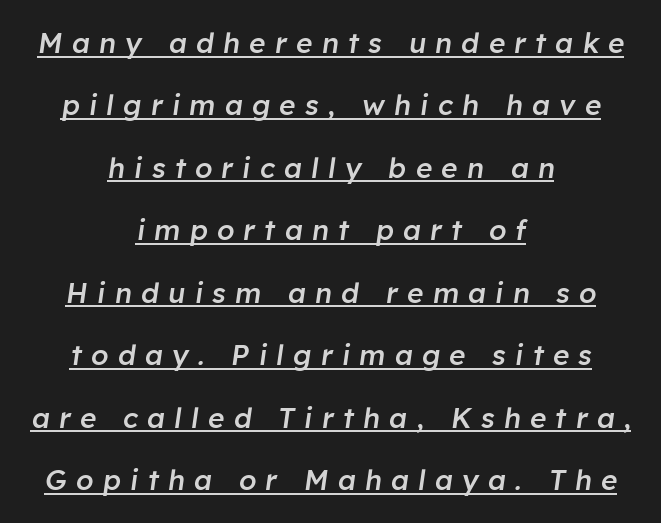
In CSS terms this would be text-align: center. Students, note that the glyphs here are deliberately spaced far apart. The block of text is sparse from top to bottom, with ample space between rows. A bit beefed up — I'd call it semibold rather than bold.
